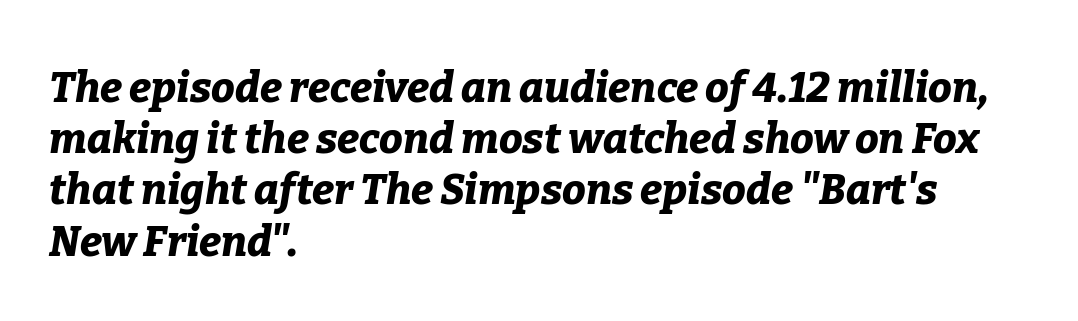
Q: Is the text bold? A: Yes.
Q: Is the text italic (slanted)? A: Yes, it leans right by about 9 degrees.
Q: Is the text underlined? A: No.
Q: How is the paragraph aligned? A: Left-aligned.
Q: Is the spacing between letters normal or unusually wide? A: Normal.
Q: Width (condensed, normal, or wide)? A: Normal.
Q: Stroke contrast? A: Low.
Q: x-height? A: Medium.
Q: Monospaced? A: No.
